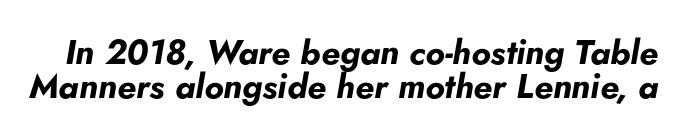
{"italic": "yes", "lean": "right", "slant_degrees": 5, "bold": "yes", "weight": "bold", "width": "normal", "stroke_contrast": "low", "x_height": "small", "monospaced": "no", "underline": "no", "line_spacing": "tight", "line_spacing_ratio": 1.01, "letter_spacing": "normal", "letter_spacing_em": 0.0, "glyph_px": 34}
